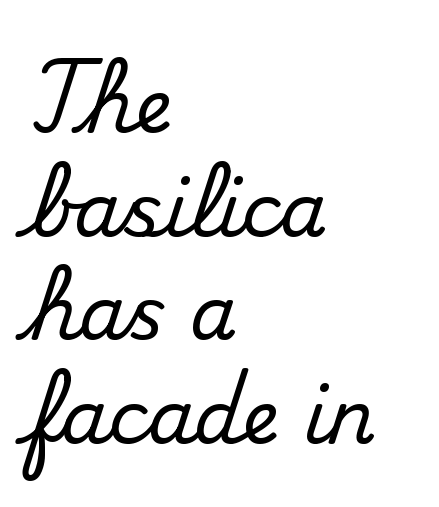
A bare baseline throughout the passage. Looks like regular typesetting: each glyph gets only the width it needs. Tracking here is standard; glyphs follow each other at the usual distance. Is this a sans? No — the strokes have serifs.
